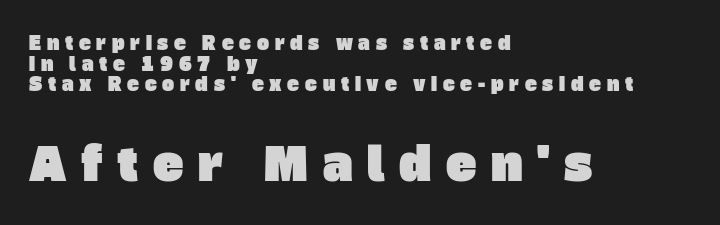
The image shows 46 px sans-serif type; set left-aligned, tight line spacing (1.14x), unusually wide letter spacing (+0.32 em), not underlined; the second (bottom) block is 2.56x larger; low stroke contrast and a large x-height.
